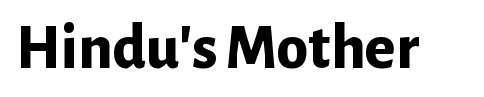
Q: Is the text bold? A: Yes.
Q: Is the text italic (slanted)? A: No, it is upright.
Q: Is the typeface a serif or a sans-serif typeface? A: Sans-serif.
Q: Is the text underlined? A: No.
Q: Is the spacing between letters normal or unusually wide? A: Normal.
Q: Width (condensed, normal, or wide)? A: Normal.
Q: Stroke contrast? A: Low.
Q: x-height? A: Medium.
Q: Monospaced? A: No.
